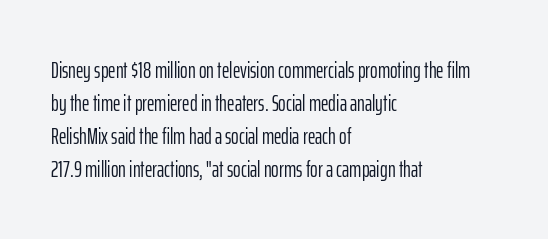
Q: Is the text bold? A: No.
Q: Is the text italic (slanted)? A: No, it is upright.
Q: Is the text underlined? A: No.
Q: How is the paragraph aligned? A: Left-aligned.
Q: Is the spacing between letters normal or unusually wide? A: Normal.
Q: Is the spacing between lines tight, normal or loose? A: Normal.
